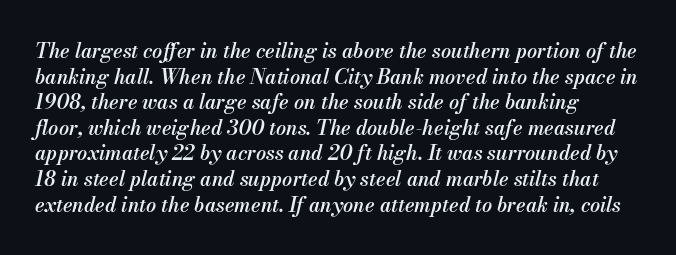
The designer left line spacing at the default. Is the type slanted? Yes — the strokes lean at a clear angle. Here the glyphs are tracked normally, forming tight word shapes. One-word summary of the alignment: left. Each glyph is drawn with semibold strokes, heavier than normal yet not fully bold.
